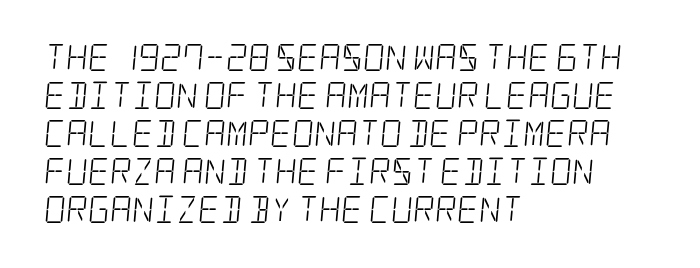
Q: Is the text bold? A: No.
Q: Is the text underlined? A: No.
Q: How is the paragraph aligned? A: Left-aligned.
Q: Is the spacing between letters normal or unusually wide? A: Normal.
Q: Is the spacing between lines tight, normal or loose? A: Normal.
